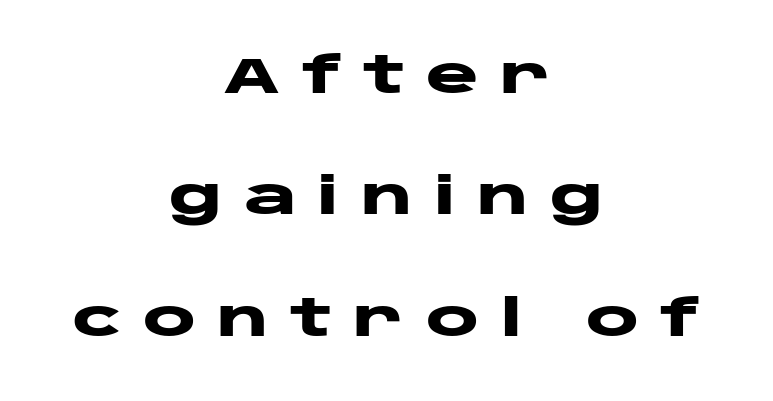
Inter-character spacing is expanded well beyond the font's built-in metrics. Just letters on the line, the space beneath them empty. These lines stack symmetrically, like a column narrowing and widening about its center. These lines stand farther apart than default settings would place them.
